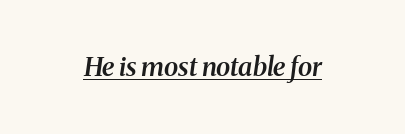
This sample carries an underscore along the baseline area. There is no visible air inserted between adjacent glyphs. This is moderately heavy type, rendered in semibold. A typesetter would mark this as italic.
